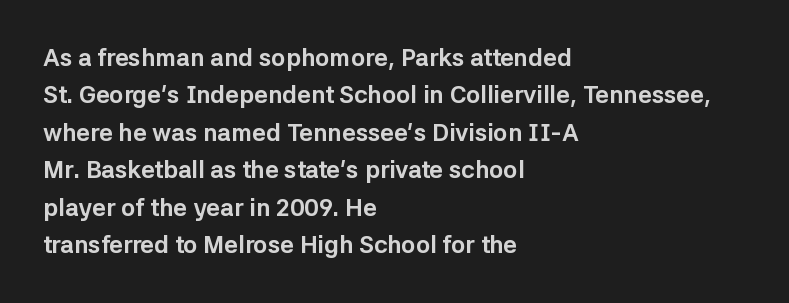
The image shows 24 px bold type, upright; set left-aligned, normal line spacing (1.56x), normal letter spacing, not underlined.
